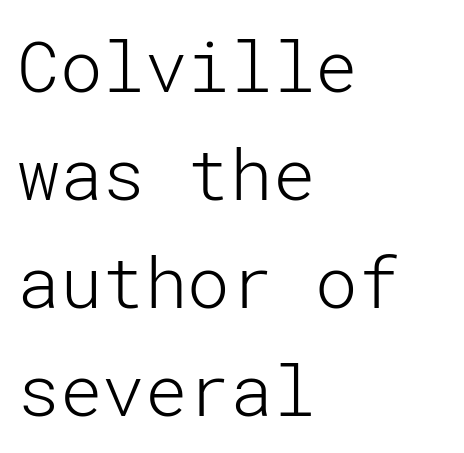
The image shows 71 px light sans-serif type, upright; set left-aligned, normal line spacing (1.52x), normal letter spacing, not underlined; low stroke contrast and a medium x-height.
